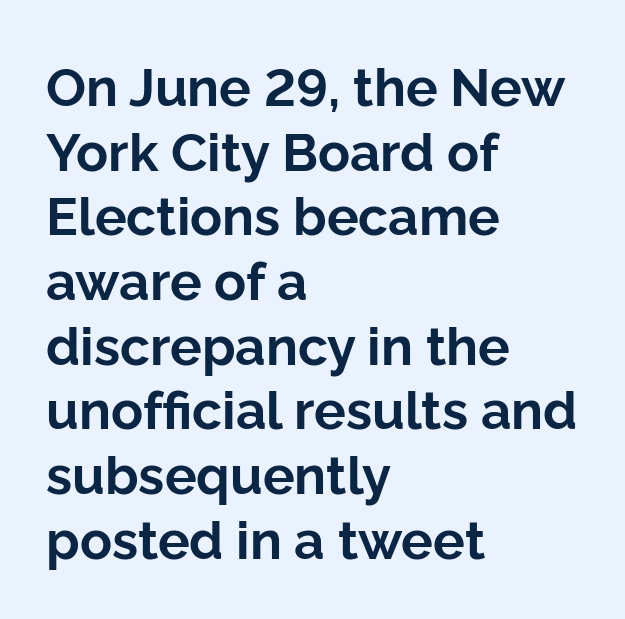
Q: Is the text bold? A: Yes.
Q: Is the text italic (slanted)? A: No, it is upright.
Q: Is the typeface a serif or a sans-serif typeface? A: Sans-serif.
Q: Is the text underlined? A: No.
Q: How is the paragraph aligned? A: Left-aligned.
Q: Is the spacing between letters normal or unusually wide? A: Normal.
Q: Width (condensed, normal, or wide)? A: Normal.
Q: Stroke contrast? A: Low.
Q: x-height? A: Medium.
Q: Monospaced? A: No.
